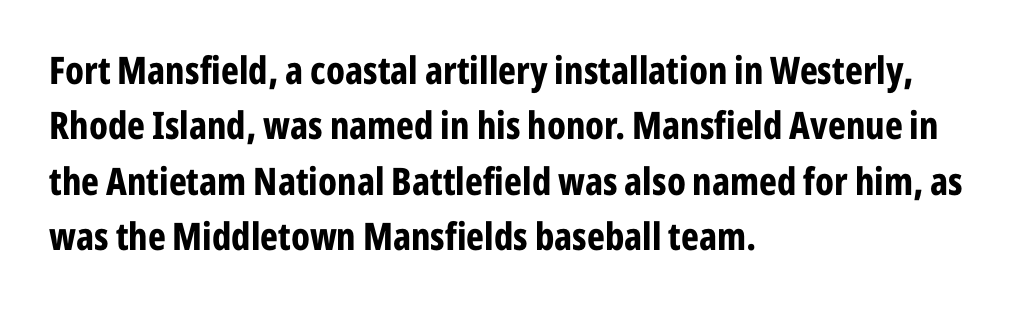
{"serif": "no", "italic": "no", "bold": "yes", "weight": "bold", "width": "condensed", "stroke_contrast": "low", "x_height": "medium", "monospaced": "no", "underline": "no", "align": "left", "line_spacing": "normal", "line_spacing_ratio": 1.46, "letter_spacing": "normal", "letter_spacing_em": 0.0, "glyph_px": 38}
